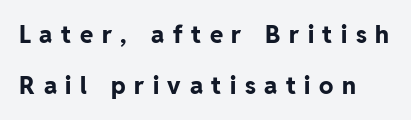
Each new line begins a long way beneath the previous one. The tracking jumps out immediately: characters are airy and widely separated. The letters stand upright; this is a roman face. The string is rendered with underlining switched off.
